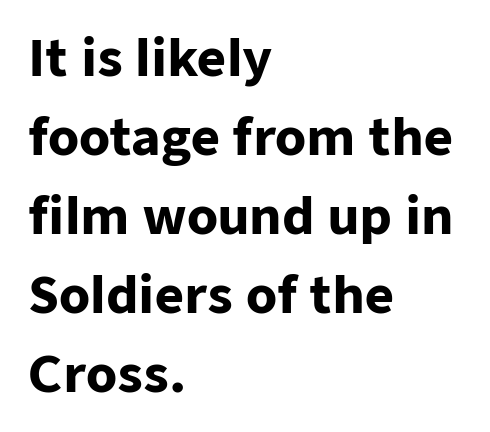
{"serif": "no", "italic": "no", "bold": "yes", "weight": "heavy", "width": "normal", "stroke_contrast": "low", "x_height": "medium", "monospaced": "no", "underline": "no", "align": "left", "line_spacing": "normal", "line_spacing_ratio": 1.58, "letter_spacing": "normal", "letter_spacing_em": 0.0, "glyph_px": 50}
